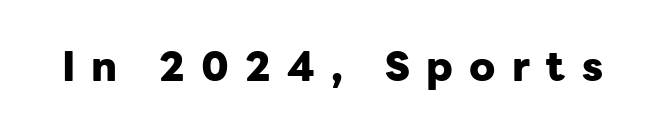
The image shows 41 px heavy sans-serif type, upright; set unusually wide letter spacing (+0.4 em), not underlined; low stroke contrast and a medium x-height.
